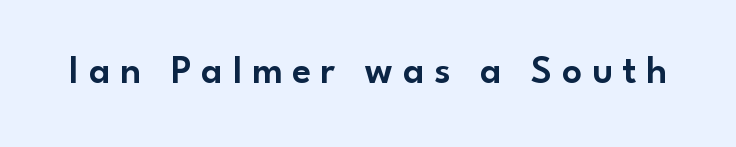
{"serif": "no", "italic": "no", "width": "normal", "stroke_contrast": "low", "x_height": "small", "monospaced": "no", "underline": "no", "letter_spacing": "wide", "letter_spacing_em": 0.25, "glyph_px": 39}
